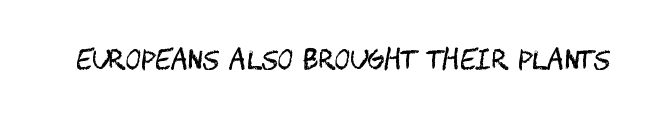
Q: Is the text bold? A: No.
Q: Is the text italic (slanted)? A: No, it is upright.
Q: Is the text underlined? A: No.
Q: Is the spacing between letters normal or unusually wide? A: Normal.
